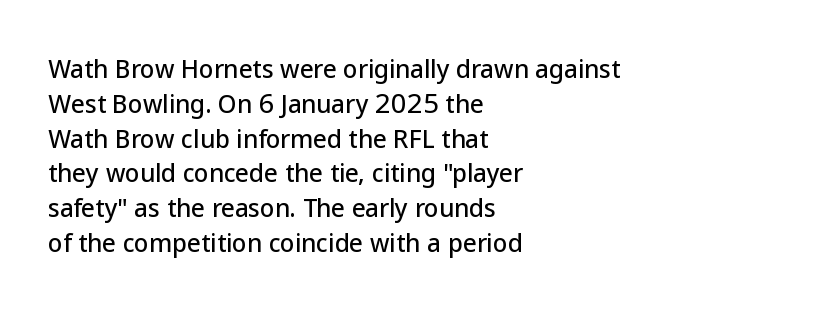
{"italic": "no", "underline": "no", "align": "left", "line_spacing": "normal", "line_spacing_ratio": 1.45, "letter_spacing": "normal", "letter_spacing_em": 0.0, "glyph_px": 24}
